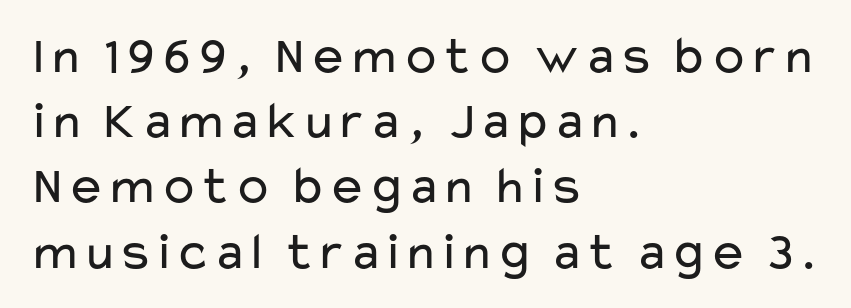
The image shows 53 px regular-weight, wide sans-serif type, upright; set left-aligned, line spacing 1.23x, normal letter spacing, not underlined; low stroke contrast and a medium x-height.
